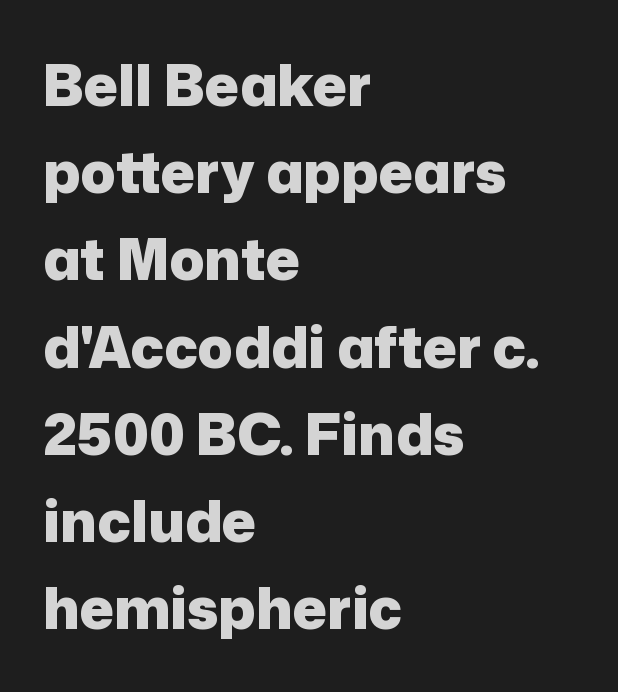
{"serif": "no", "italic": "no", "bold": "yes", "weight": "heavy", "width": "normal", "stroke_contrast": "low", "x_height": "medium", "monospaced": "no", "underline": "no", "align": "left", "line_spacing": "normal", "line_spacing_ratio": 1.53, "letter_spacing": "normal", "letter_spacing_em": 0.0, "glyph_px": 57}
